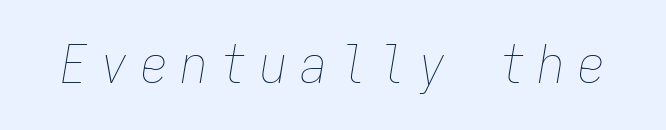
The letters look calm and open, with moderate or lighter stems. In terms of posture, this sample is oblique. The letterforms stand isolated, each surrounded by extra space. The foot of each line stays bare and open. You could count columns in this text — the font is strictly monospaced.
